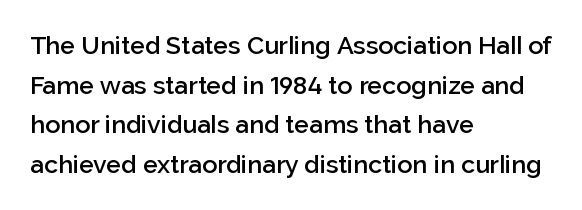
{"italic": "no", "bold": "semi", "underline": "no", "align": "left", "line_spacing": "normal", "line_spacing_ratio": 1.59, "letter_spacing": "normal", "letter_spacing_em": 0.0, "glyph_px": 25}
